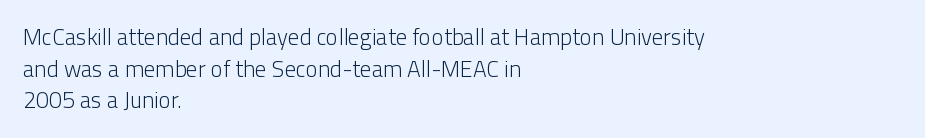
{"italic": "no", "bold": "no", "underline": "no", "align": "left", "line_spacing": "normal", "line_spacing_ratio": 1.37, "letter_spacing": "normal", "letter_spacing_em": 0.0, "glyph_px": 23}
